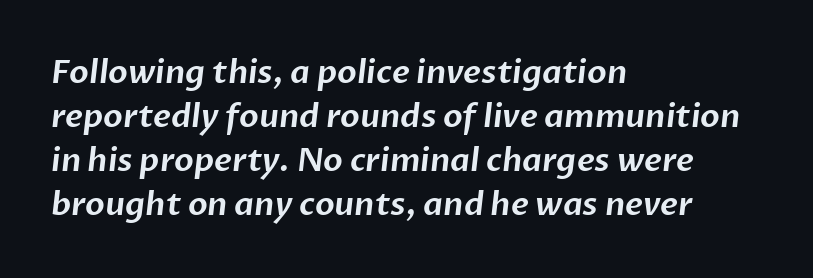
{"serif": "no", "width": "normal", "stroke_contrast": "low", "x_height": "medium", "monospaced": "no", "underline": "no", "align": "left", "line_spacing": "normal", "line_spacing_ratio": 1.37, "letter_spacing": "normal", "letter_spacing_em": 0.0, "glyph_px": 32}
